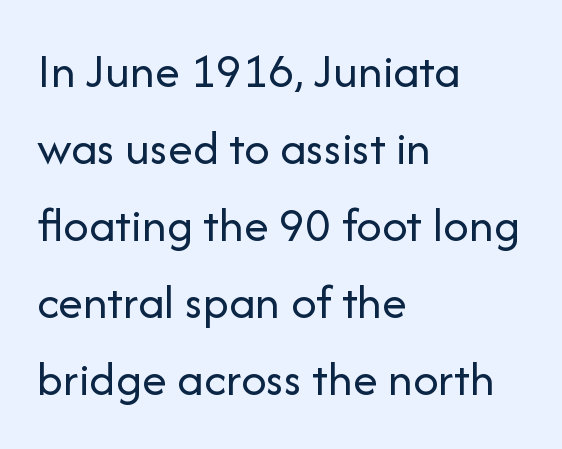
The image shows 50 px regular-weight sans-serif type, upright; set left-aligned, normal line spacing (1.54x), normal letter spacing, not underlined; low stroke contrast and a medium x-height.
